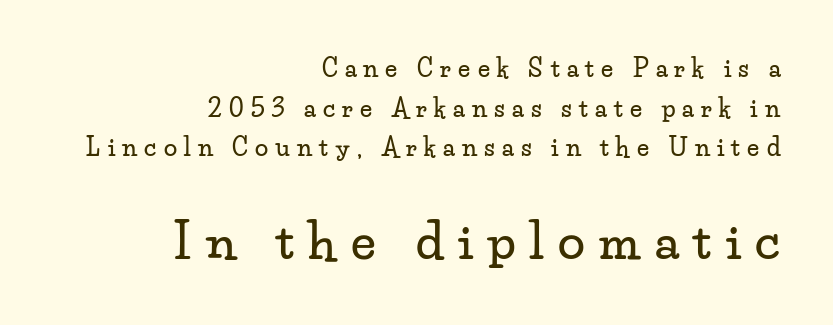
Q: Is the text italic (slanted)? A: No, it is upright.
Q: Is the typeface a serif or a sans-serif typeface? A: Serif.
Q: Is the text underlined? A: No.
Q: How is the paragraph aligned? A: Right-aligned.
Q: Is the spacing between letters normal or unusually wide? A: Unusually wide.
Q: Is the spacing between lines tight, normal or loose? A: Normal.
Q: Which block of text is set in a larger size, the first (top) or the second (bottom)? A: The second (bottom) one.
Q: Width (condensed, normal, or wide)? A: Wide.
Q: Stroke contrast? A: Low.
Q: x-height? A: Small.
Q: Monospaced? A: No.
